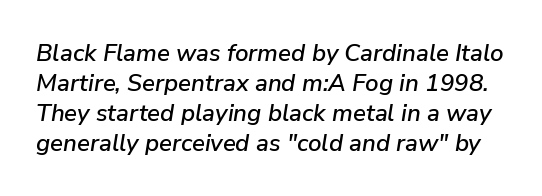
The image shows 24 px text type, italic (leaning right); set normal line spacing (1.25x), normal letter spacing, not underlined.
